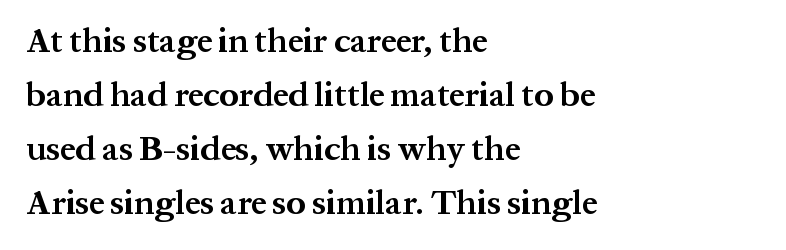
{"serif": "yes", "italic": "no", "bold": "yes", "weight": "bold", "width": "normal", "stroke_contrast": "medium", "x_height": "medium", "monospaced": "no", "underline": "no", "align": "left", "line_spacing": "normal", "line_spacing_ratio": 1.59, "letter_spacing": "normal", "letter_spacing_em": 0.0, "glyph_px": 34}
